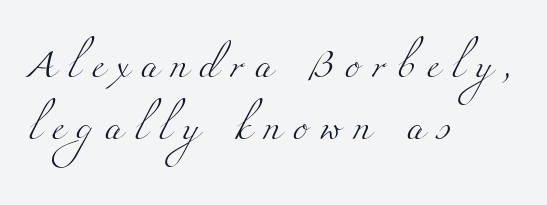
{"bold": "no", "weight": "light", "width": "wide", "stroke_contrast": "medium", "x_height": "small", "monospaced": "no", "underline": "no", "align": "left", "line_spacing": "loose", "line_spacing_ratio": 2.21, "letter_spacing": "wide", "letter_spacing_em": 0.43, "glyph_px": 28}
